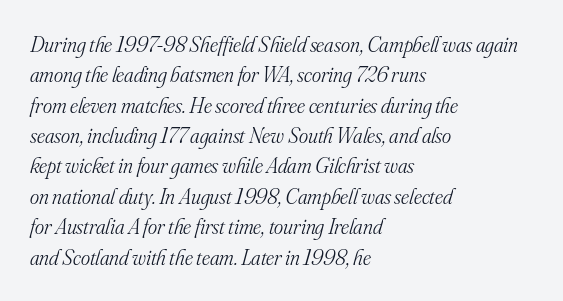
{"italic": "yes", "lean": "right", "slant_degrees": 16, "bold": "no", "underline": "no", "align": "left", "line_spacing": "normal", "line_spacing_ratio": 1.38, "letter_spacing": "normal", "letter_spacing_em": 0.0, "glyph_px": 22}
